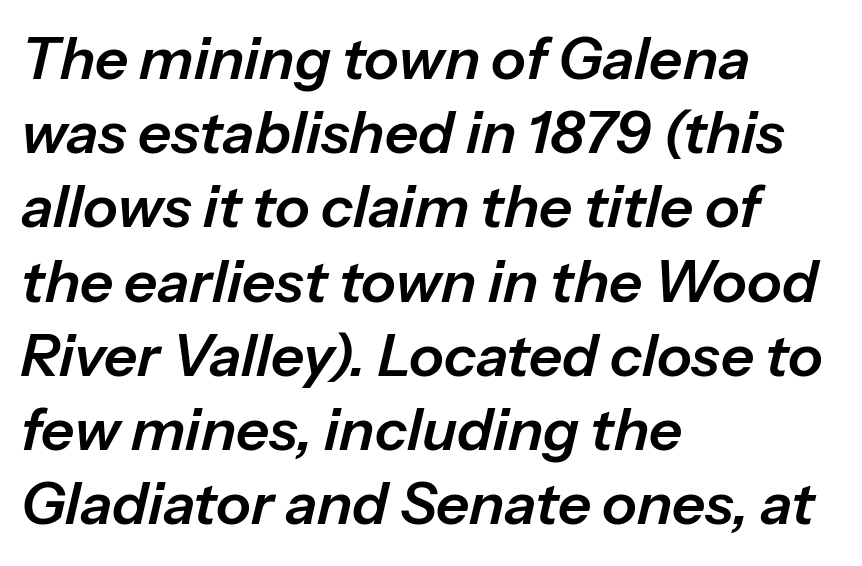
{"italic": "yes", "lean": "right", "slant_degrees": 13, "width": "normal", "stroke_contrast": "low", "x_height": "medium", "monospaced": "no", "underline": "no", "align": "left", "line_spacing": "normal", "line_spacing_ratio": 1.28, "letter_spacing": "normal", "letter_spacing_em": 0.0, "glyph_px": 58}
